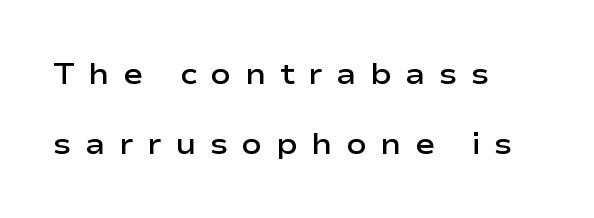
Is this a fixed-width face? No — the glyphs have proportional, varying widths. The rendering uses a semibold face; strokes are thickened but not to full bold. Quick note: interline space is abundant. The tracking reads as deliberately expanded to a designer's eye. Leftover space on each line is placed entirely after the last word.
